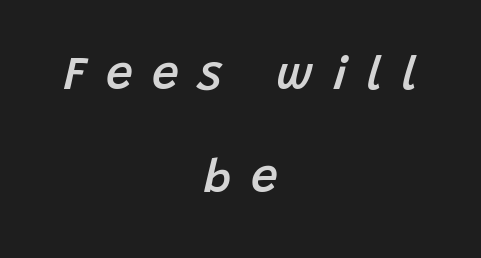
The image shows 48 px semibold type, italic (leaning right); set centered, loose line spacing (2.14x), unusually wide letter spacing (+0.41 em), not underlined; low stroke contrast and a large x-height.
